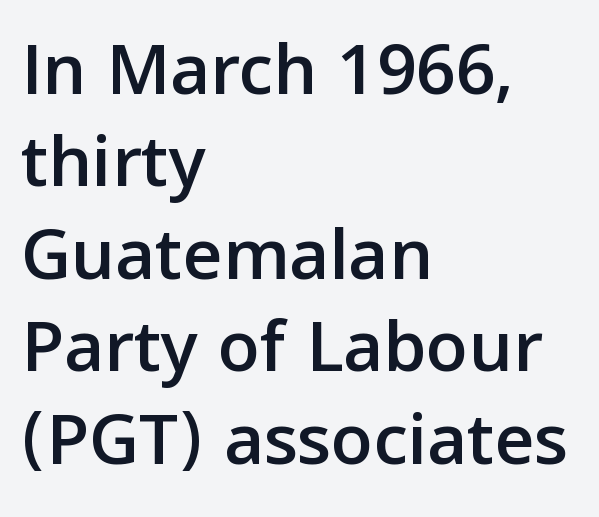
The image shows 77 px sans-serif type, upright; set left-aligned, line spacing 1.2x, normal letter spacing, not underlined; low stroke contrast and a medium x-height.
